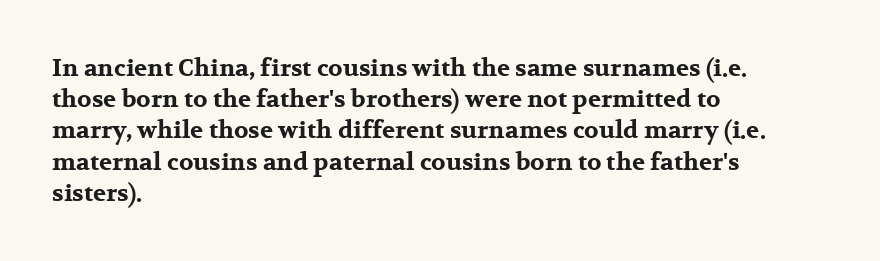
The image shows 24 px bold type, upright; set left-aligned, normal line spacing (1.3x), normal letter spacing, not underlined.
